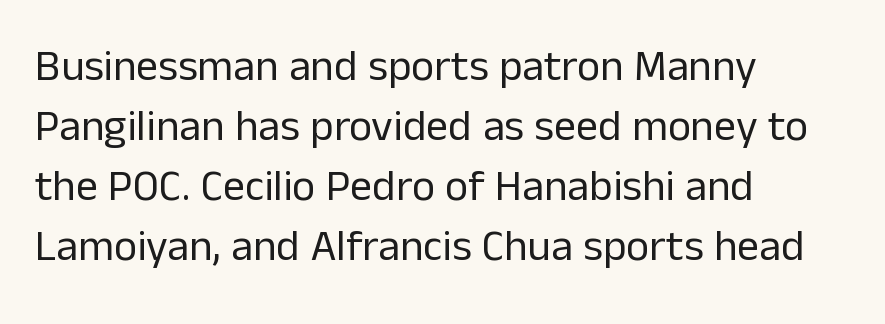
The typeface chosen for these lines omits serifs. The space beneath each line is pristine and unruled. The letterforms sit at book weight or below. Spacing verdict: proportional, widths tailored to each character. Nothing unusual about the tracking: characters are spaced as the font intends.
